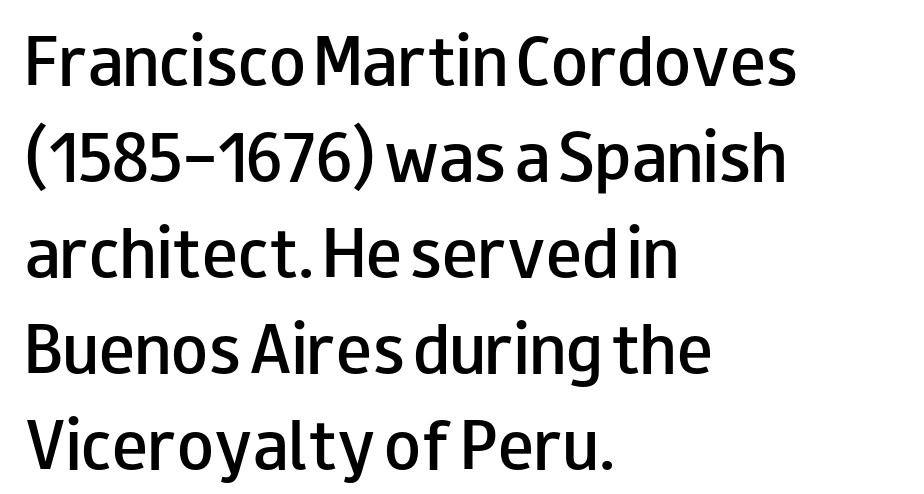
The image shows 60 px semibold, wide sans-serif type, upright; set left-aligned, normal line spacing (1.6x), normal letter spacing, not underlined; low stroke contrast and a small x-height.
